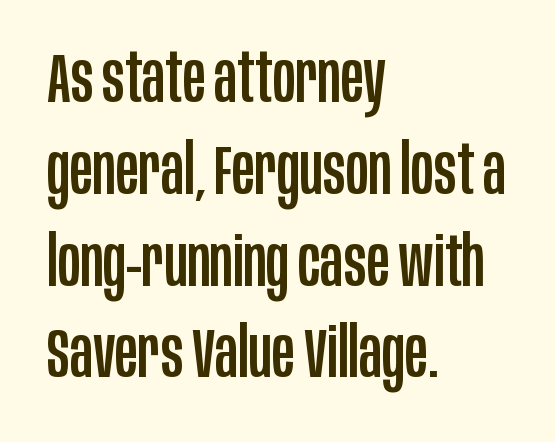
The passage shown is typed in a proportional face where columns would drift. Descenders hang freely into open space. The vertical gap from one line to the next is medium. This sample uses an upright cut, with every glyph sitting square on the baseline.
